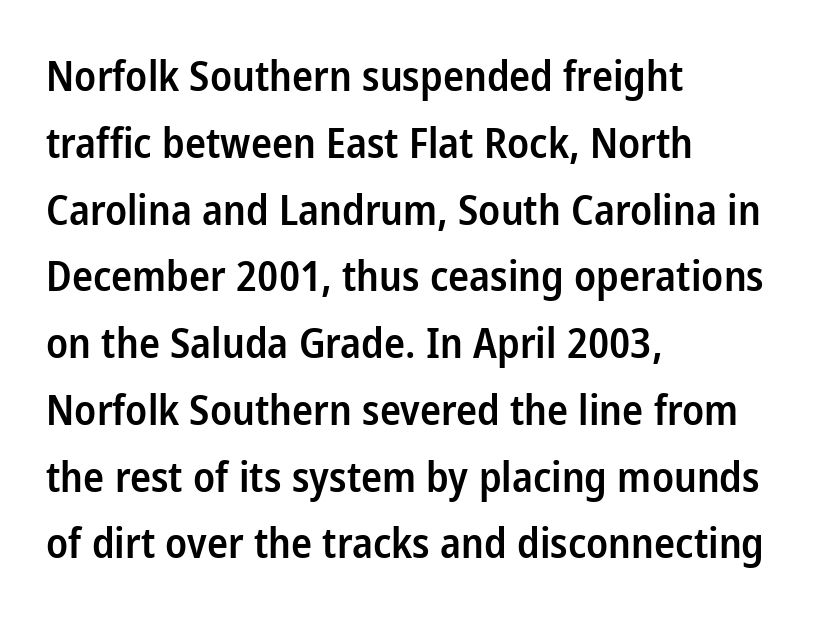
The image shows 42 px semibold, condensed sans-serif type, upright; set left-aligned, normal line spacing (1.59x), normal letter spacing, not underlined; low stroke contrast and a medium x-height.
